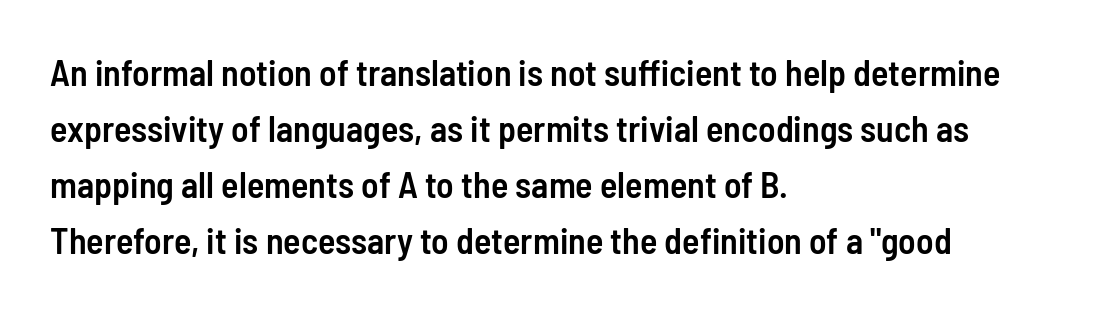
The passage shown is typed in a proportional face where columns would drift. Rule under the text: the space is simply empty. The designer went with a sans here, leaving each stem footless. This is moderately heavy type, rendered in semibold. How are the letters spaced? Ordinarily, with no added tracking. The designer left line spacing at the default.
